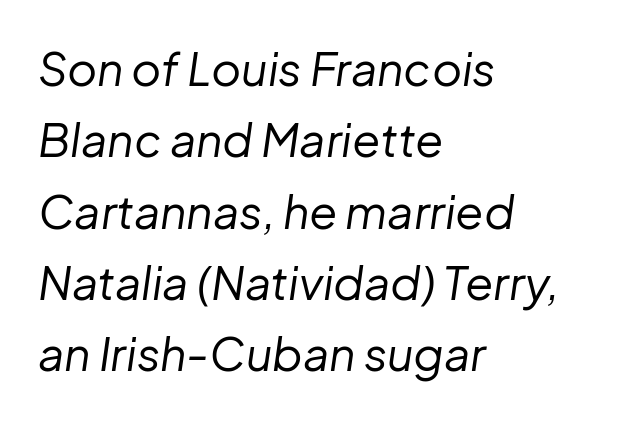
Q: Is the text bold? A: No.
Q: Is the text italic (slanted)? A: Yes, it leans right by about 8 degrees.
Q: Is the text underlined? A: No.
Q: How is the paragraph aligned? A: Left-aligned.
Q: Is the spacing between letters normal or unusually wide? A: Normal.
Q: Is the spacing between lines tight, normal or loose? A: Normal.
Q: Width (condensed, normal, or wide)? A: Normal.
Q: Stroke contrast? A: Low.
Q: x-height? A: Medium.
Q: Monospaced? A: No.
